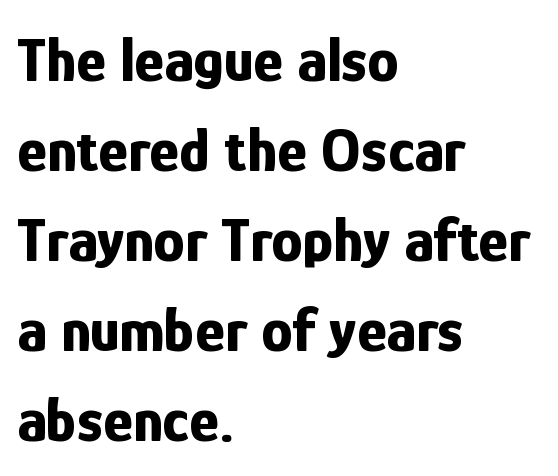
Proportional: the letters do not fall into vertical columns. The letters stand upright; this is a roman face. Observe the ordinary spacing: letters are neighbours, not strangers. Typographically, this falls in the sans-serif category. Honestly, there is no underline to notice here at all.
